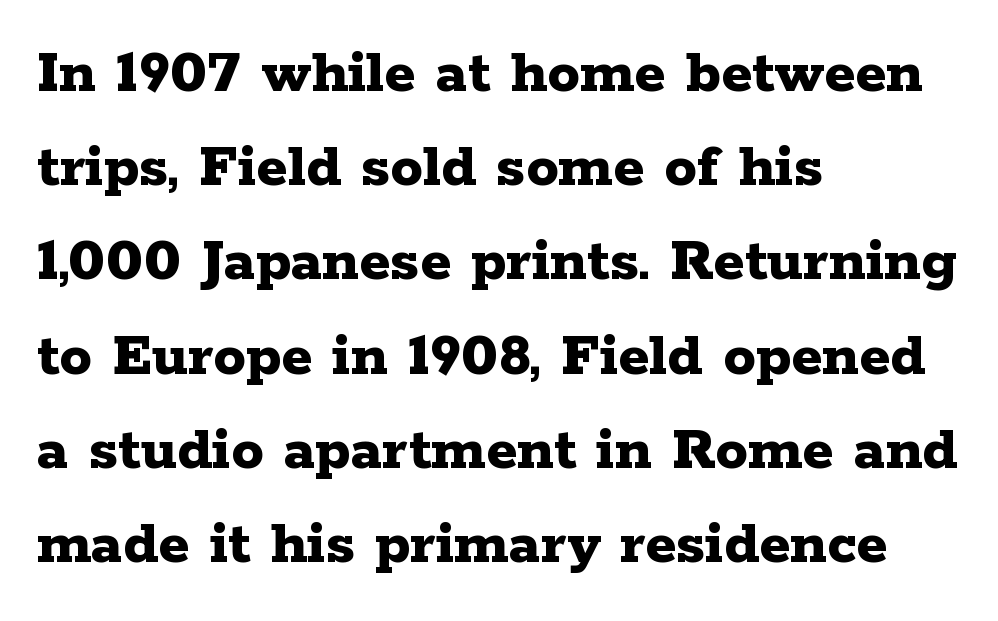
Emphasis by weight is at full strength: bold. Does the leading feel generous? No, just average. The characters display serif detailing at their extremities. Horizontal alignment here is leftward, the default for most running prose. Check under the words: just untouched page. A typesetter would mark this as roman, not italic.
